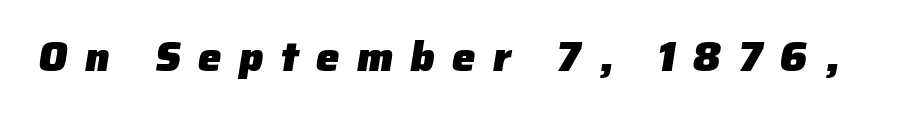
Decoration check: the copy has no underline. Is the letter spacing exaggerated? Yes — the characters are pushed far apart. The glyphs in this specimen are sans serif. Proportional: the letters do not fall into vertical columns. Heft: maximum for text — a bold.
